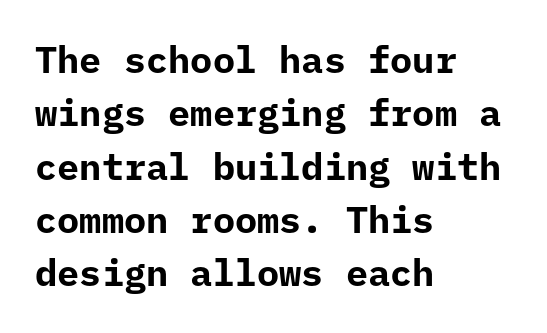
Q: Is the text bold? A: Yes.
Q: Is the text italic (slanted)? A: No, it is upright.
Q: Is the typeface a serif or a sans-serif typeface? A: Sans-serif.
Q: Is the text underlined? A: No.
Q: How is the paragraph aligned? A: Left-aligned.
Q: Is the spacing between letters normal or unusually wide? A: Normal.
Q: Is the spacing between lines tight, normal or loose? A: Normal.
Q: Width (condensed, normal, or wide)? A: Normal.
Q: Stroke contrast? A: Low.
Q: x-height? A: Medium.
Q: Monospaced? A: Yes.
